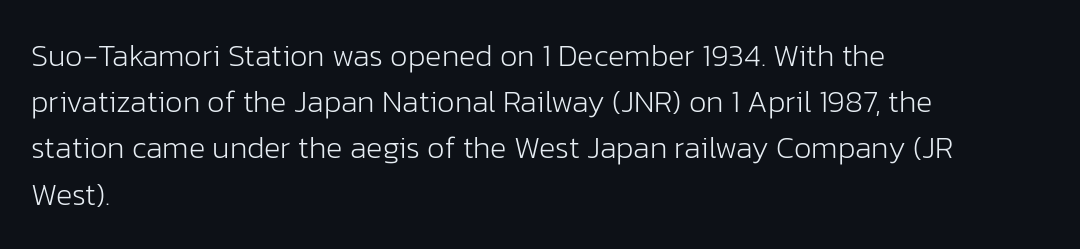
{"serif": "no", "italic": "no", "bold": "no", "weight": "light", "width": "normal", "stroke_contrast": "low", "x_height": "medium", "monospaced": "no", "underline": "no", "align": "left", "line_spacing": "normal", "line_spacing_ratio": 1.49, "letter_spacing": "normal", "letter_spacing_em": 0.0, "glyph_px": 31}
